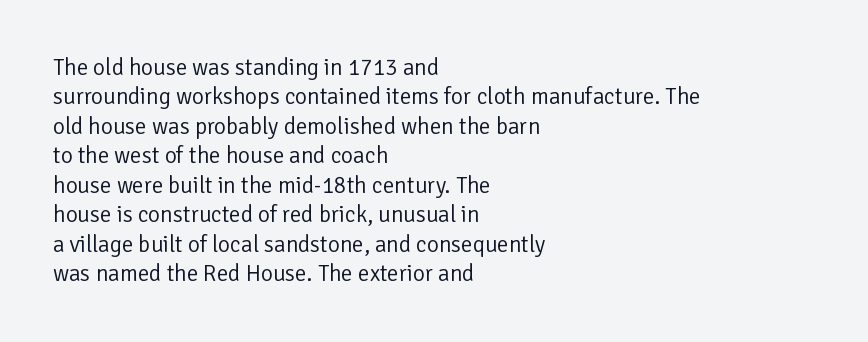
Q: Is the text bold? A: No.
Q: Is the text italic (slanted)? A: No, it is upright.
Q: Is the text underlined? A: No.
Q: How is the paragraph aligned? A: Left-aligned.
Q: Is the spacing between letters normal or unusually wide? A: Normal.
Q: Is the spacing between lines tight, normal or loose? A: Normal.
